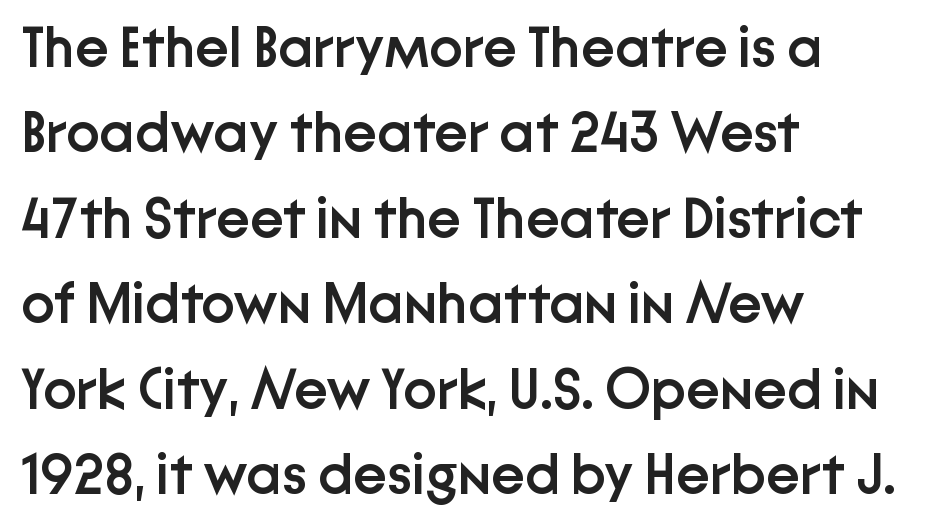
The image shows 57 px semibold sans-serif type, upright; set left-aligned, normal line spacing (1.5x), normal letter spacing, not underlined; low stroke contrast and a medium x-height.
